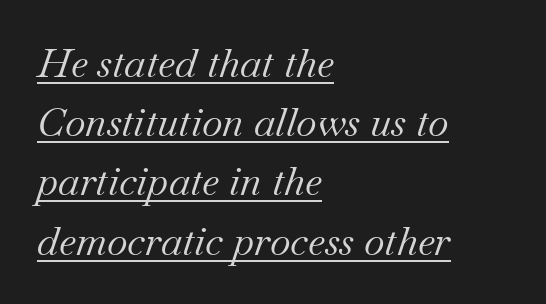
The image shows 40 px regular-weight serif type, italic (leaning right); set left-aligned, normal line spacing (1.48x), normal letter spacing, underlined; medium stroke contrast and a small x-height.
